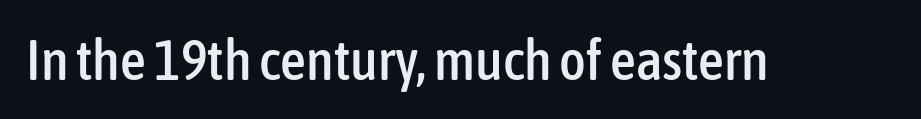
{"serif": "no", "italic": "no", "width": "condensed", "stroke_contrast": "low", "x_height": "medium", "monospaced": "no", "underline": "no", "letter_spacing": "normal", "letter_spacing_em": 0.0, "glyph_px": 57}
